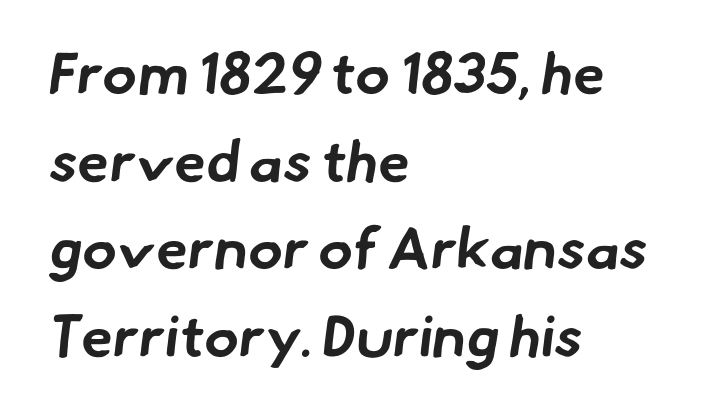
{"serif": "no", "bold": "yes", "weight": "bold", "width": "normal", "stroke_contrast": "low", "x_height": "small", "monospaced": "no", "underline": "no", "align": "left", "line_spacing": "normal", "line_spacing_ratio": 1.51, "letter_spacing": "normal", "letter_spacing_em": 0.0, "glyph_px": 58}
